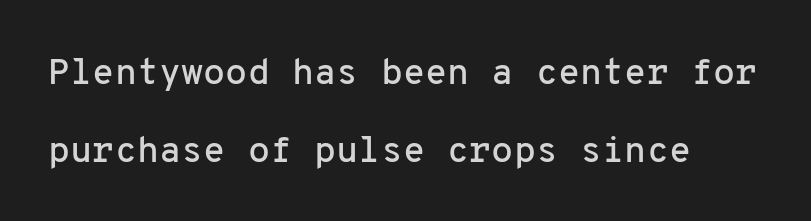
{"serif": "no", "italic": "no", "width": "normal", "stroke_contrast": "low", "x_height": "medium", "monospaced": "yes", "underline": "no", "align": "left", "line_spacing": "loose", "line_spacing_ratio": 2.16, "letter_spacing": "normal", "letter_spacing_em": 0.0, "glyph_px": 36}
